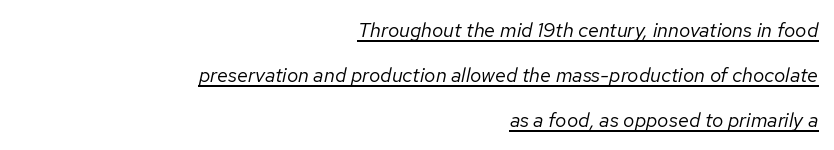
A great deal of white space separates one row of letters from the next. Italic? Definitely — the glyphs are oblique. The tracking reads as untouched default to a designer's eye. The face looks like a standard text weight, possibly lighter. Right-aligned paragraph, ragged on the left.
